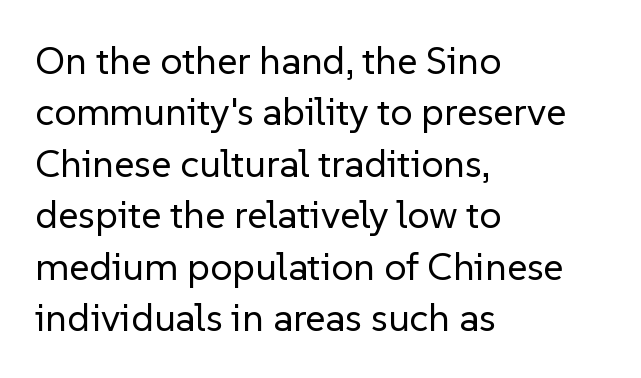
This sample uses plain, unmodified letter spacing. If you drew a ruler down the left edge, every line would touch it. Think of a printed novel: that variable character pitch is what you see here. No extra ink here — the face is not bold.
